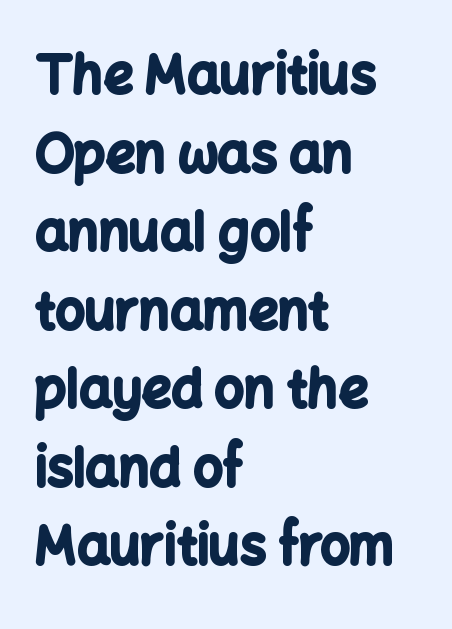
This sample keeps an unexceptional amount of space between lines. Teacher's note: observe the even left margin — that is flush-left alignment. These lines carry a lot of weight — the face is fully bold. Is this a sans? Yes — the strokes have no serifs. Quick note: underline off. What stands out about the letter spacing? Nothing — it is the standard amount.
